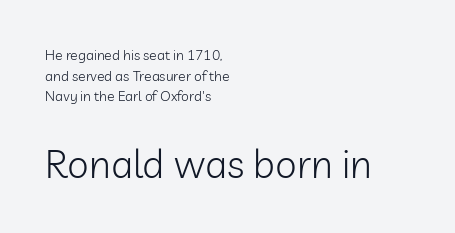
Only glyphs here, with clear space below each row. Standard letterfit; no display-style spreading of the glyphs. The line-height multiplier appears to be the usual default. The letters advance in unequal steps, a hallmark of proportional type. This sample uses an upright cut, with every glyph sitting square on the baseline. The passage shown is not bold in any degree.
